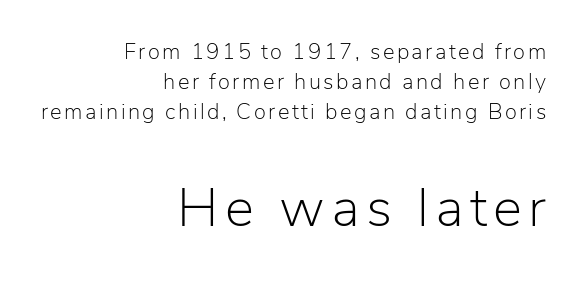
{"serif": "no", "italic": "no", "bold": "no", "weight": "light", "width": "normal", "stroke_contrast": "low", "x_height": "medium", "monospaced": "no", "underline": "no", "align": "right", "line_spacing": "normal", "line_spacing_ratio": 1.37, "larger_block": "second", "size_ratio": 2.5, "glyph_px": 55}
